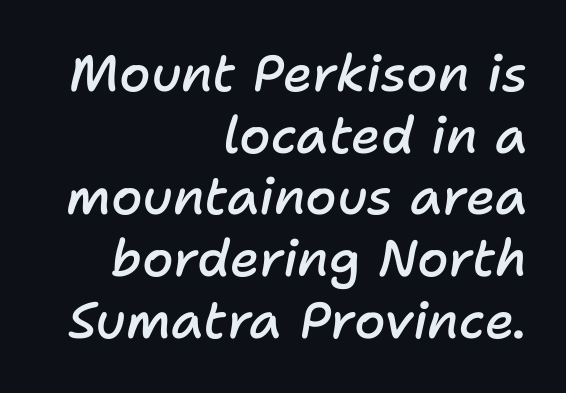
Q: Is the text bold? A: Semi-bold.
Q: Is the text italic (slanted)? A: Yes, it leans right by about 11 degrees.
Q: Is the text underlined? A: No.
Q: How is the paragraph aligned? A: Right-aligned.
Q: Is the spacing between letters normal or unusually wide? A: Normal.
Q: Width (condensed, normal, or wide)? A: Normal.
Q: Stroke contrast? A: Low.
Q: x-height? A: Medium.
Q: Monospaced? A: No.
